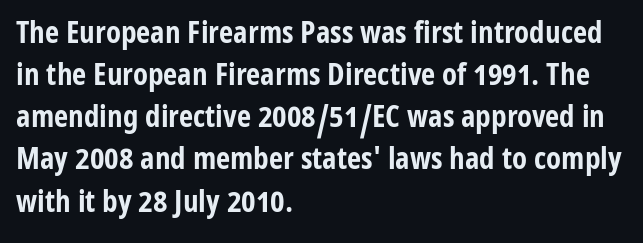
Are there feet on the stems? There aren't — it's a sans. Default kerning and tracking; the words read as compact shapes. Students, this is bold: see how much ink each stroke carries. Vertical strokes here are truly vertical. Spacing verdict: proportional, widths tailored to each character. Notice how the passage keeps a crisp vertical edge on the left only.
